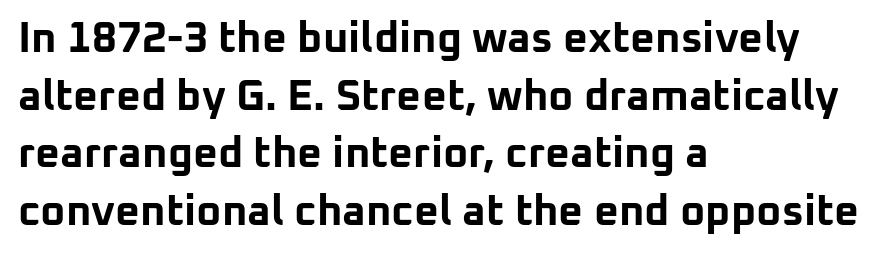
A typesetter would call this proportional, since set widths differ per character. The lines are quadded left. What stands out about the letter spacing? Nothing — it is the standard amount. Regarding serifs, this sample does without them.
